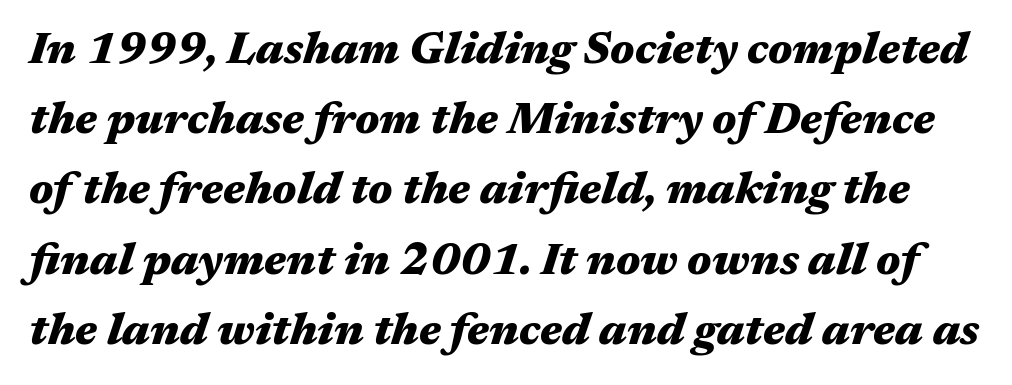
The image shows 45 px heavy, wide type, italic (leaning right); set normal line spacing (1.56x), normal letter spacing, not underlined; medium stroke contrast and a medium x-height.
